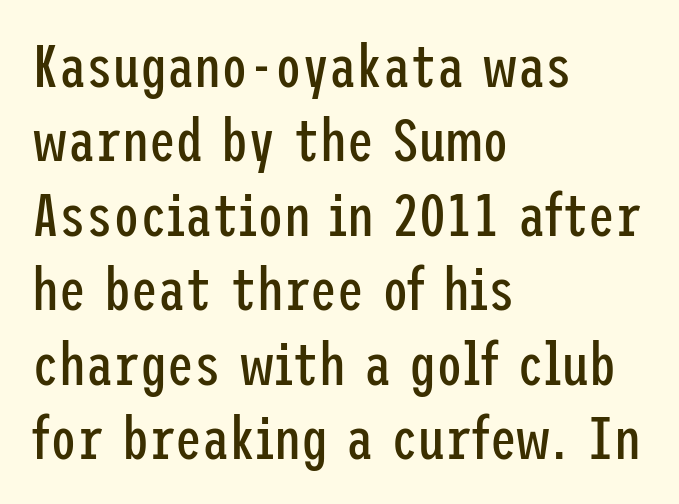
Quick note: not italic, upright. A classic flush-left, rag-right setting is used for this passage. Unmarked baselines from the first word to the last. The tracking reads as untouched default to a designer's eye. Each letter's strokes conclude bluntly, with no projecting serifs.
